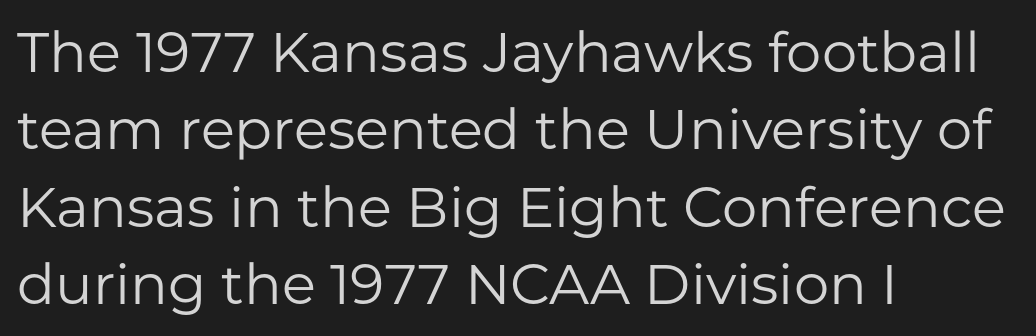
Varying glyph widths throughout — classic text-font behaviour. The font is comparable to plain body text, perhaps lighter. These lines stack with their left ends in a neat column. Just letters on the line, the space beneath them empty. The rows are spaced the way most documents space them.
